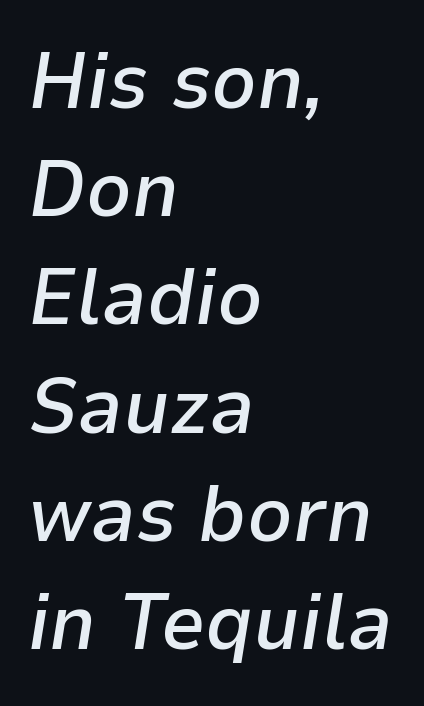
Glance below the letters and you will spot only blank space. Nothing unusual about the tracking: characters are spaced as the font intends. Note the varied advance widths — an 'i' is clearly narrower than an 'm'. Reading down the block, your eye returns to a fixed left position each line. Each glyph is drawn with semibold strokes, heavier than normal yet not fully bold.
